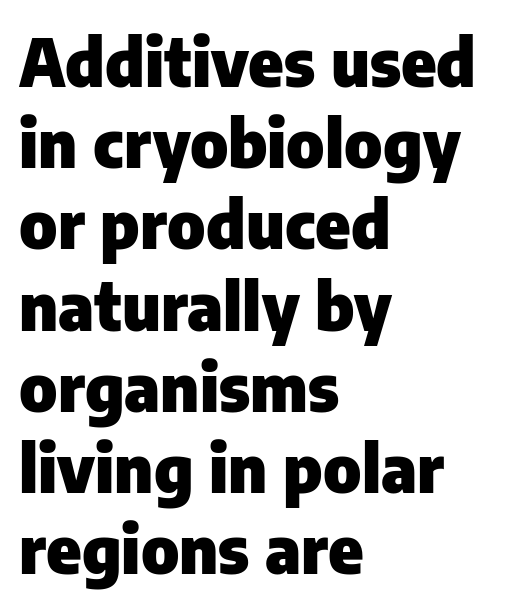
Q: Is the text bold? A: Yes.
Q: Is the text italic (slanted)? A: No, it is upright.
Q: Is the typeface a serif or a sans-serif typeface? A: Sans-serif.
Q: Is the text underlined? A: No.
Q: How is the paragraph aligned? A: Left-aligned.
Q: Is the spacing between letters normal or unusually wide? A: Normal.
Q: Width (condensed, normal, or wide)? A: Normal.
Q: Stroke contrast? A: Low.
Q: x-height? A: Medium.
Q: Monospaced? A: No.
